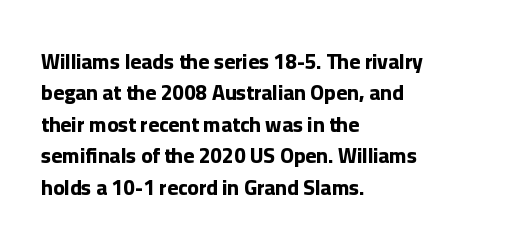
The image shows 21 px bold type, upright; set left-aligned, normal line spacing (1.5x), normal letter spacing, not underlined.
